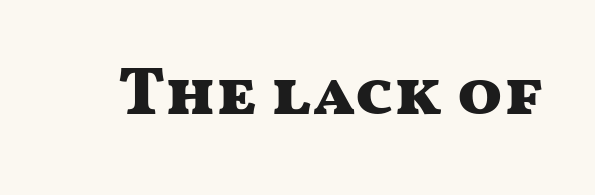
These lines were composed using upright roman letters. There is no visible air inserted between adjacent glyphs. The typesetting leans heavy: a genuine bold. Clear beneath every line of the passage. Here the designer chose a conventional face with non-uniform glyph widths. Look at the bottom of the vertical strokes: they stop flat, with no serifs.
